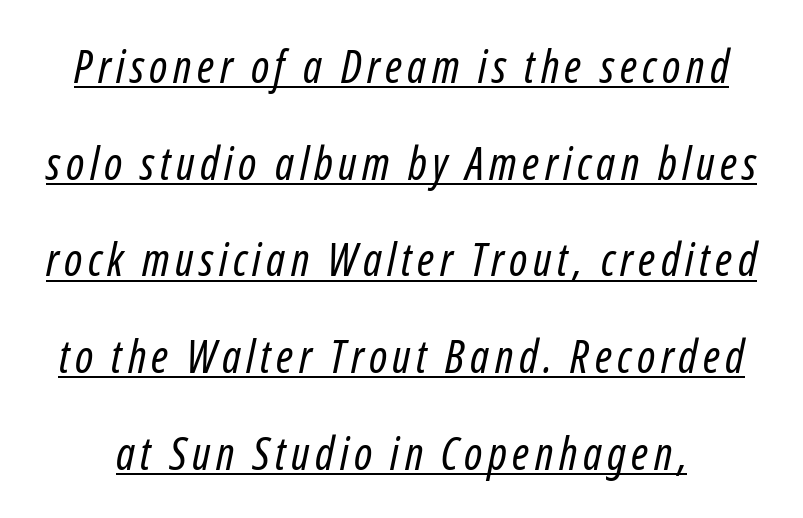
Q: Is the text bold? A: No.
Q: Is the text italic (slanted)? A: Yes, it leans right by about 12 degrees.
Q: Is the text underlined? A: Yes.
Q: Is the spacing between lines tight, normal or loose? A: Loose.
Q: Width (condensed, normal, or wide)? A: Condensed.
Q: Stroke contrast? A: Low.
Q: x-height? A: Medium.
Q: Monospaced? A: No.
